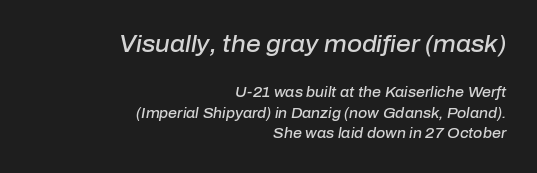
{"italic": "yes", "lean": "right", "slant_degrees": 10, "bold": "semi", "underline": "no", "align": "right", "line_spacing": "normal", "line_spacing_ratio": 1.49, "letter_spacing": "normal", "letter_spacing_em": 0.0, "larger_block": "first", "size_ratio": 1.64, "glyph_px": 23}
